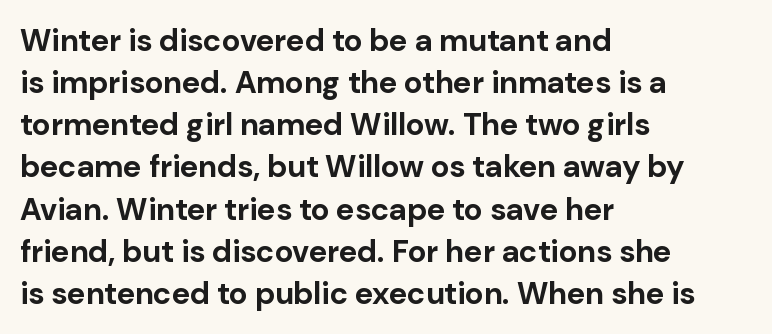
You can tell it's not italic because the verticals are truly vertical. The rows are spaced the way most documents space them. The type is set solid horizontally, with unmodified tracking. Clear beneath every line of the passage.
